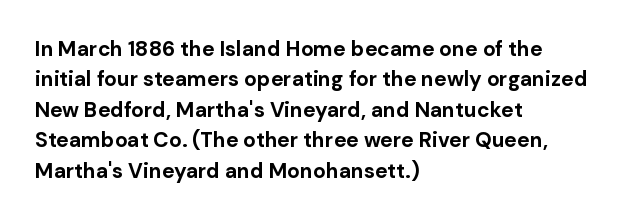
The image shows 21 px bold type, upright; set left-aligned, normal line spacing (1.45x), normal letter spacing, not underlined.
